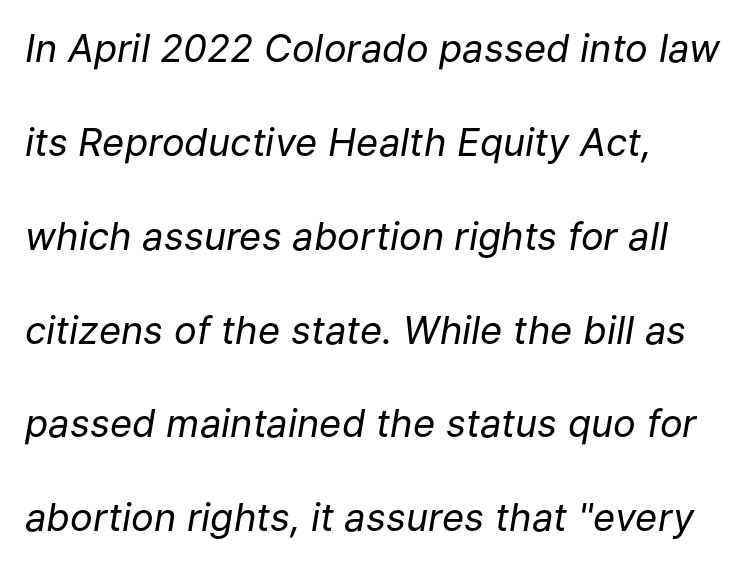
{"italic": "yes", "lean": "right", "slant_degrees": 9, "bold": "no", "weight": "regular", "width": "normal", "stroke_contrast": "low", "x_height": "medium", "monospaced": "no", "underline": "no", "align": "left", "line_spacing": "loose", "line_spacing_ratio": 2.47, "letter_spacing": "normal", "letter_spacing_em": 0.0, "glyph_px": 38}
